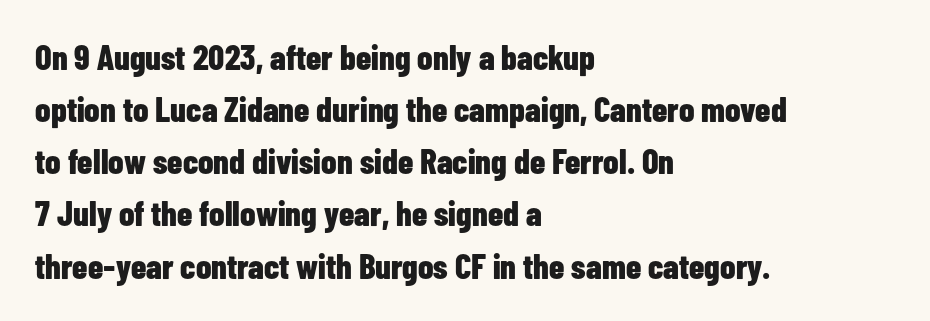
The image shows 35 px bold, condensed sans-serif type, upright; set left-aligned, normal line spacing (1.49x), normal letter spacing, not underlined; low stroke contrast and a medium x-height.
